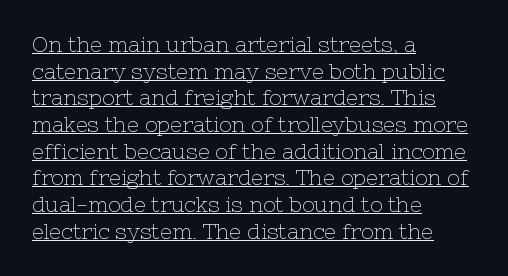
Is the letter spacing exaggerated? No — it looks like the ordinary default. This sample uses an upright cut, with every glyph sitting square on the baseline. Notice how descenders clear the ascenders below comfortably — that's standard leading. Layout note: lines flush left.
